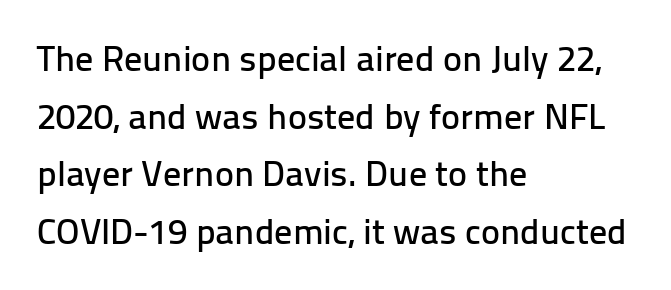
{"serif": "no", "italic": "no", "width": "normal", "stroke_contrast": "low", "x_height": "medium", "monospaced": "no", "underline": "no", "align": "left", "line_spacing": "normal", "line_spacing_ratio": 1.6, "letter_spacing": "normal", "letter_spacing_em": 0.0, "glyph_px": 36}
